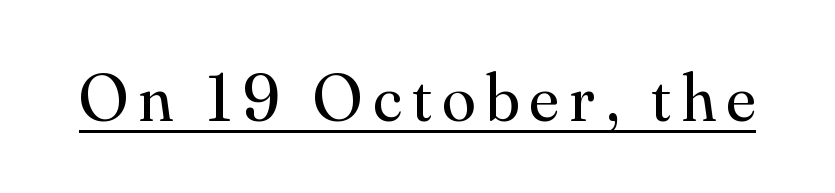
{"serif": "yes", "italic": "no", "bold": "no", "weight": "regular", "width": "normal", "stroke_contrast": "medium", "x_height": "small", "monospaced": "no", "underline": "yes", "glyph_px": 68}
